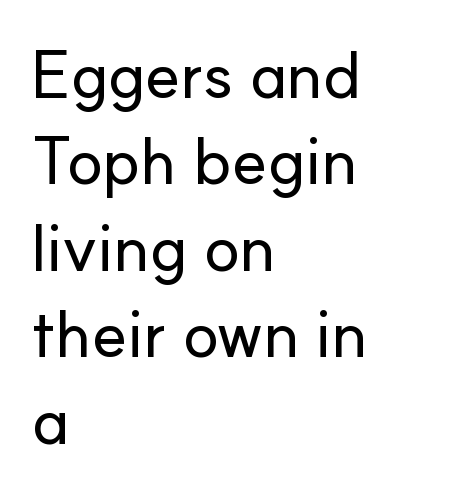
{"serif": "no", "italic": "no", "width": "normal", "stroke_contrast": "low", "x_height": "small", "monospaced": "no", "underline": "no", "align": "left", "line_spacing": "normal", "line_spacing_ratio": 1.29, "letter_spacing": "normal", "letter_spacing_em": 0.0, "glyph_px": 67}
